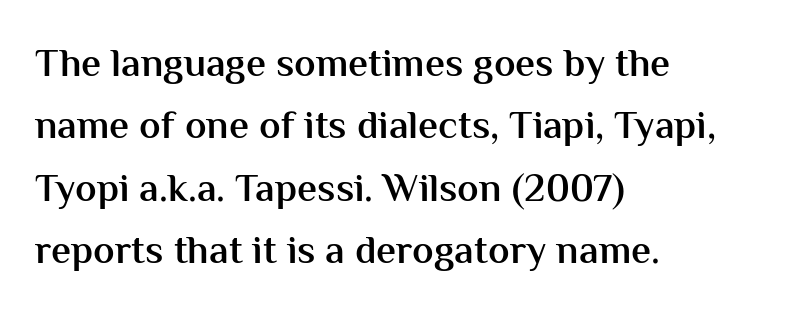
The image shows 40 px semibold sans-serif type, upright; set left-aligned, normal line spacing (1.56x), normal letter spacing, not underlined; medium stroke contrast and a medium x-height.
